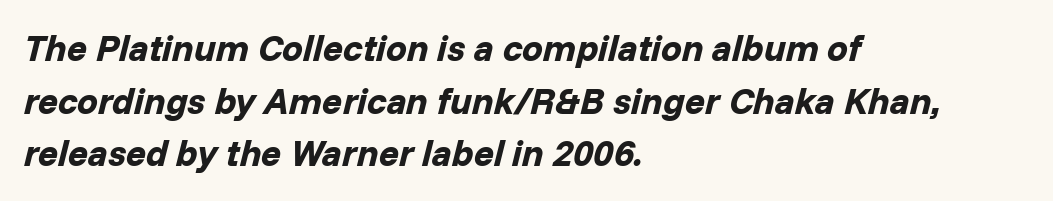
Q: Is the text bold? A: Yes.
Q: Is the text italic (slanted)? A: Yes, it leans right by about 14 degrees.
Q: Is the text underlined? A: No.
Q: How is the paragraph aligned? A: Left-aligned.
Q: Is the spacing between letters normal or unusually wide? A: Normal.
Q: Is the spacing between lines tight, normal or loose? A: Normal.
Q: Width (condensed, normal, or wide)? A: Normal.
Q: Stroke contrast? A: Low.
Q: x-height? A: Medium.
Q: Monospaced? A: No.
